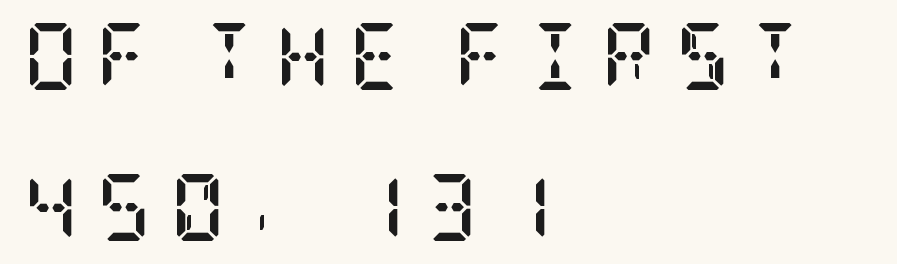
The text block is weighted toward the left margin, trailing off unevenly rightward. The specimen reads as upright at a glance. The type family on display is of the serif kind. A full-strength bold gives these letters their thick strokes. The tracking reads as deliberately expanded to a designer's eye. Any mark beneath the type? The region is blank.
